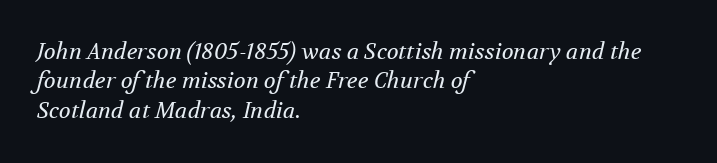
The lines in this sample share a left origin and differ only in where they stop. The lettering tilts uniformly, giving the passage an italic look. The letterforms sit at book weight or below. Clear beneath every line of the passage. You could call the tracking neutral — neither tight nor loose. The rendering uses a moderate line-height, typical for paragraphs.
